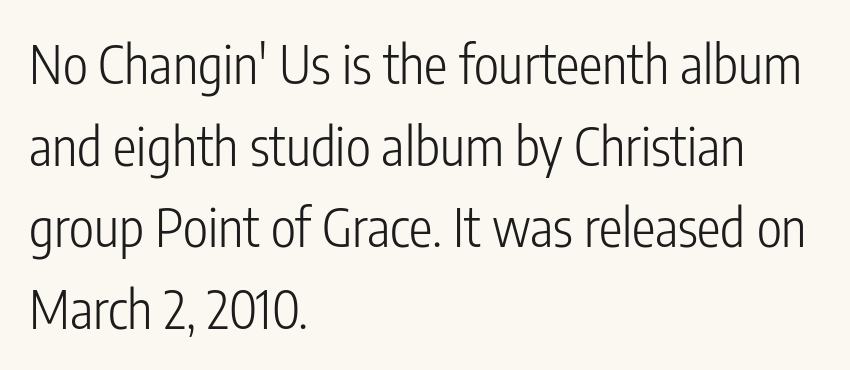
Character widths vary here, with narrow letters taking less room than wide ones. Stroke thickness stays within the range of a standard reading face or lighter. Ordinary non-slanted type is in use. The paragraph shown leans on its left margin. Compared with typical body copy, the letter spacing here is the same. How would I describe the line gaps? Plain and ordinary.
